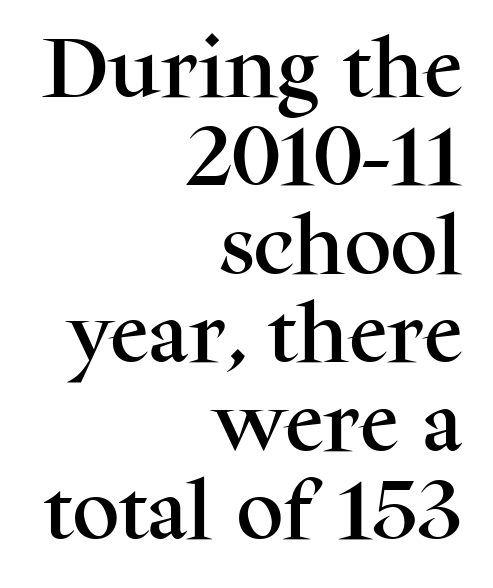
Q: Is the text italic (slanted)? A: No, it is upright.
Q: Is the typeface a serif or a sans-serif typeface? A: Serif.
Q: Is the text underlined? A: No.
Q: How is the paragraph aligned? A: Right-aligned.
Q: Is the spacing between letters normal or unusually wide? A: Normal.
Q: Is the spacing between lines tight, normal or loose? A: Normal.
Q: Width (condensed, normal, or wide)? A: Normal.
Q: Stroke contrast? A: Medium.
Q: x-height? A: Medium.
Q: Monospaced? A: No.
